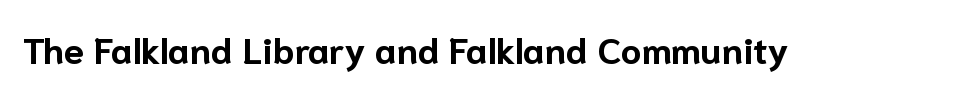
The image shows 37 px bold sans-serif type, upright; set normal letter spacing, not underlined; low stroke contrast and a medium x-height.
